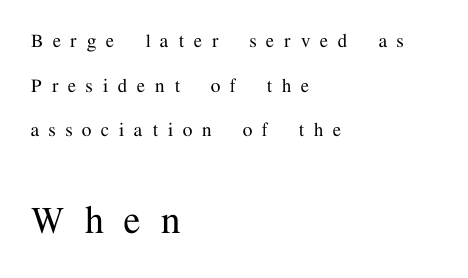
The image shows 45 px serif type, upright; set left-aligned, loose line spacing (2.03x), unusually wide letter spacing (+0.46 em), not underlined; the second (bottom) block is 2.05x larger; medium stroke contrast and a medium x-height.
